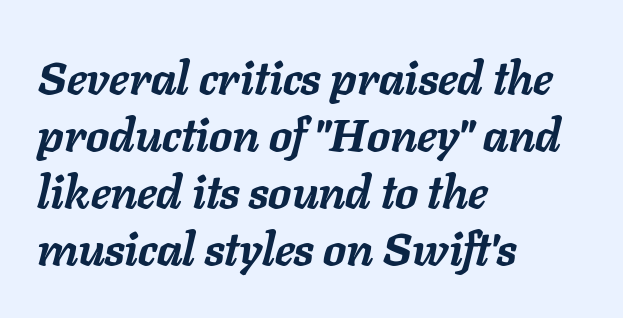
The image shows 46 px semibold type, italic (leaning right); set left-aligned, line spacing 1.24x, normal letter spacing, not underlined; low stroke contrast and a medium x-height.
